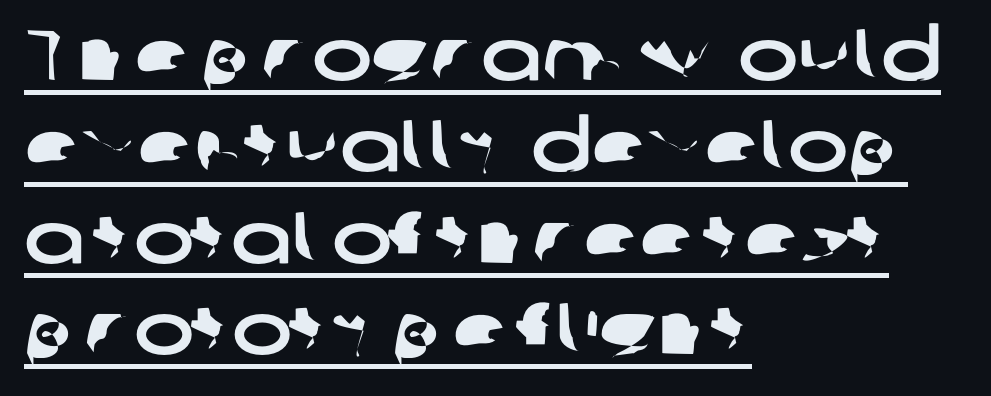
Q: Is the typeface a serif or a sans-serif typeface? A: Sans-serif.
Q: Is the text underlined? A: Yes.
Q: How is the paragraph aligned? A: Left-aligned.
Q: Is the spacing between letters normal or unusually wide? A: Normal.
Q: Is the spacing between lines tight, normal or loose? A: Normal.
Q: Width (condensed, normal, or wide)? A: Wide.
Q: Stroke contrast? A: Low.
Q: x-height? A: Medium.
Q: Monospaced? A: No.
